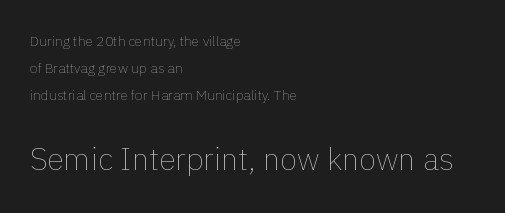
Q: Is the text bold? A: No.
Q: Is the text italic (slanted)? A: No, it is upright.
Q: Is the text underlined? A: No.
Q: How is the paragraph aligned? A: Left-aligned.
Q: Is the spacing between letters normal or unusually wide? A: Normal.
Q: Is the spacing between lines tight, normal or loose? A: Loose.
Q: Which block of text is set in a larger size, the first (top) or the second (bottom)? A: The second (bottom) one.
Q: Width (condensed, normal, or wide)? A: Normal.
Q: Stroke contrast? A: Low.
Q: x-height? A: Medium.
Q: Monospaced? A: No.
